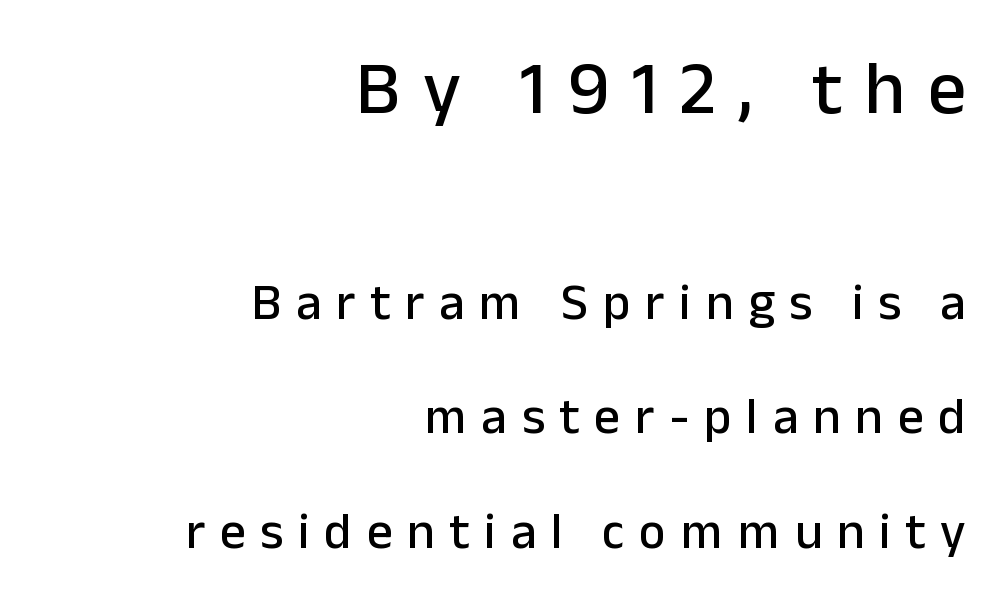
Q: Is the text italic (slanted)? A: No, it is upright.
Q: Is the typeface a serif or a sans-serif typeface? A: Sans-serif.
Q: Is the text underlined? A: No.
Q: How is the paragraph aligned? A: Right-aligned.
Q: Is the spacing between letters normal or unusually wide? A: Unusually wide.
Q: Is the spacing between lines tight, normal or loose? A: Loose.
Q: Which block of text is set in a larger size, the first (top) or the second (bottom)? A: The first (top) one.
Q: Width (condensed, normal, or wide)? A: Normal.
Q: Stroke contrast? A: Low.
Q: x-height? A: Medium.
Q: Monospaced? A: No.
